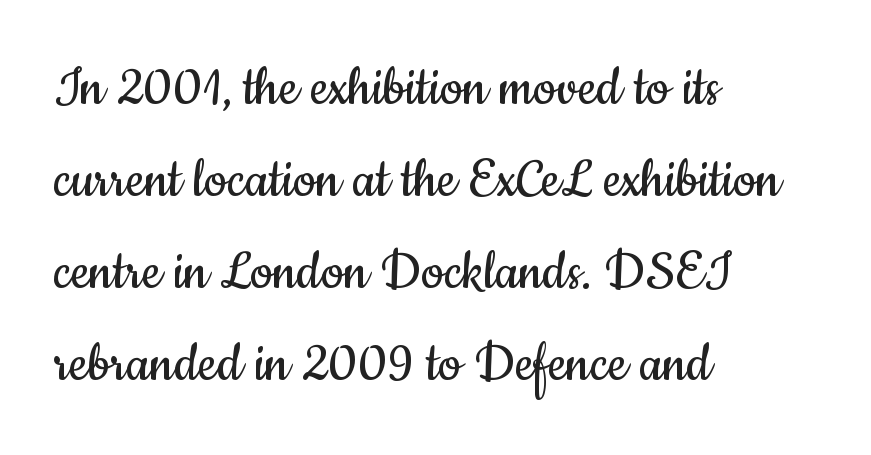
Casual observation: everything's shoved over to the left. Is this a fixed-width face? No — the glyphs have proportional, varying widths. Vertical spacing — default. To sum up the face: it is a sans, with no serifs. Letters rest on an invisible, unmarked baseline.
